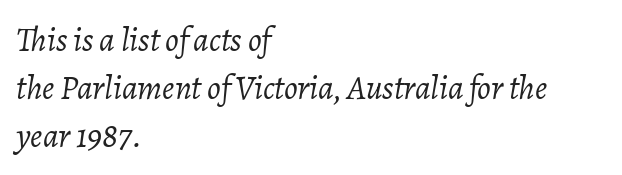
The face looks like a standard text weight, possibly lighter. The block of text has a typical density, with ordinary space between rows. The rendering applies a slant to the glyphs. Only glyphs here, with clear space below each row. These lines are rendered in a variable-pitch font. Words appear dense and cohesive because spacing is normal.
